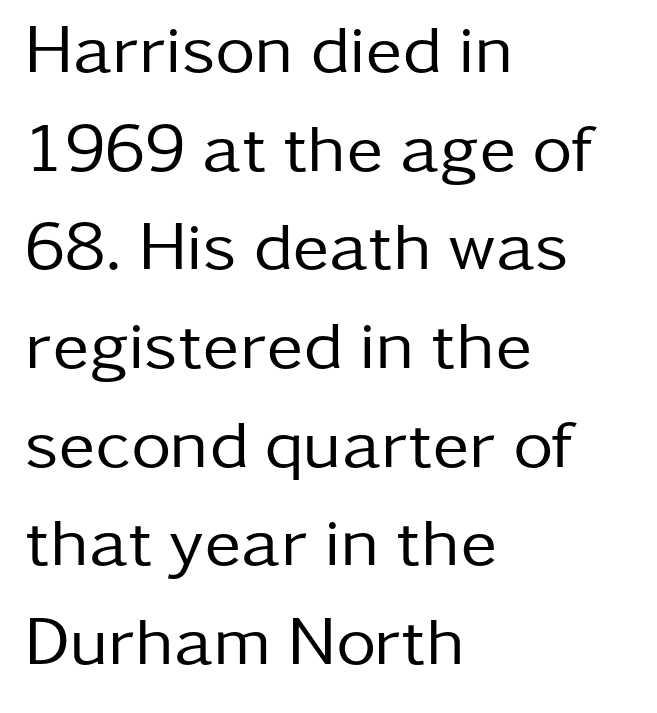
The image shows 69 px regular-weight sans-serif type, upright; set left-aligned, normal line spacing (1.43x), normal letter spacing, not underlined; low stroke contrast and a medium x-height.
